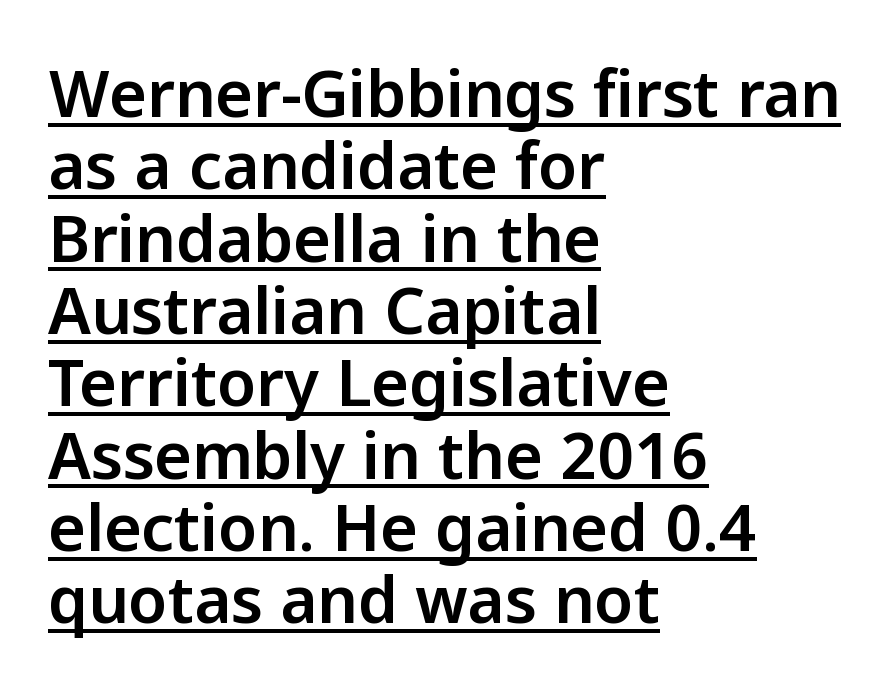
The image shows 64 px sans-serif type, upright; set left-aligned, tight line spacing (1.13x), normal letter spacing, underlined; low stroke contrast and a medium x-height.
